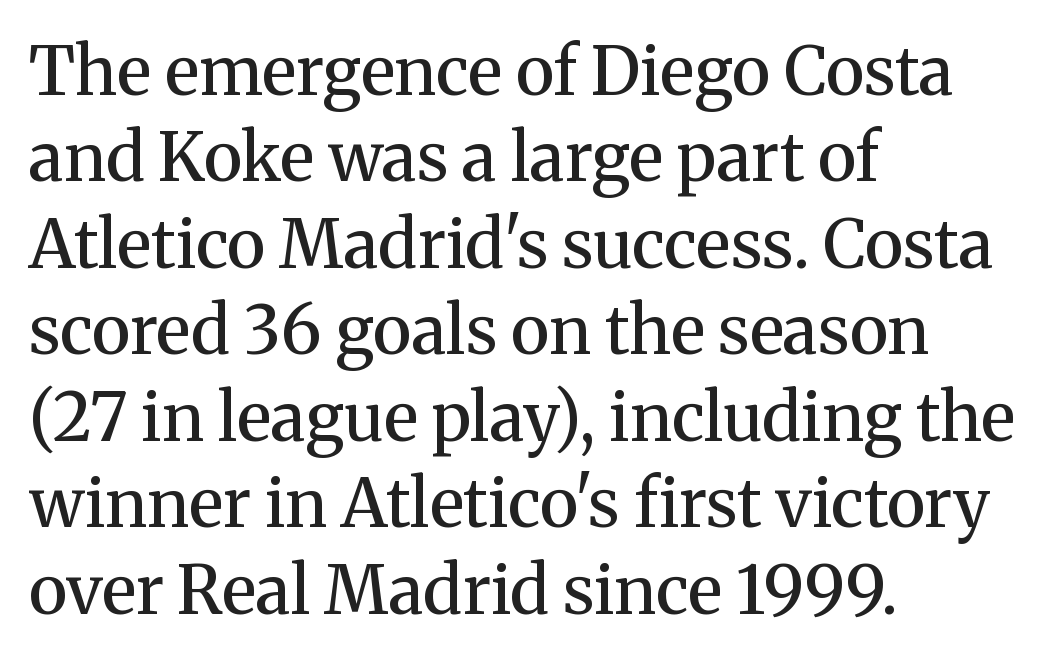
Q: Is the text bold? A: Semi-bold.
Q: Is the text italic (slanted)? A: No, it is upright.
Q: Is the typeface a serif or a sans-serif typeface? A: Serif.
Q: Is the text underlined? A: No.
Q: How is the paragraph aligned? A: Left-aligned.
Q: Is the spacing between letters normal or unusually wide? A: Normal.
Q: Is the spacing between lines tight, normal or loose? A: Normal.
Q: Width (condensed, normal, or wide)? A: Normal.
Q: Stroke contrast? A: Medium.
Q: x-height? A: Medium.
Q: Monospaced? A: No.
